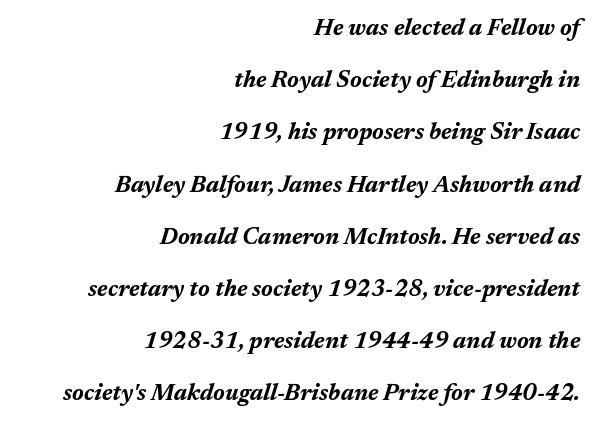
Q: Is the text bold? A: Yes.
Q: Is the text italic (slanted)? A: Yes, it leans right by about 17 degrees.
Q: Is the text underlined? A: No.
Q: How is the paragraph aligned? A: Right-aligned.
Q: Is the spacing between letters normal or unusually wide? A: Normal.
Q: Is the spacing between lines tight, normal or loose? A: Loose.
